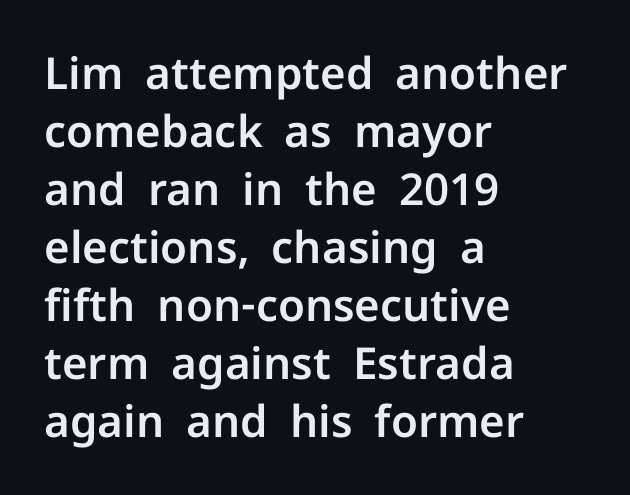
Q: Is the text italic (slanted)? A: No, it is upright.
Q: Is the typeface a serif or a sans-serif typeface? A: Sans-serif.
Q: Is the text underlined? A: No.
Q: How is the paragraph aligned? A: Left-aligned.
Q: Is the spacing between letters normal or unusually wide? A: Normal.
Q: Is the spacing between lines tight, normal or loose? A: Normal.
Q: Width (condensed, normal, or wide)? A: Normal.
Q: Stroke contrast? A: Low.
Q: x-height? A: Medium.
Q: Monospaced? A: No.
